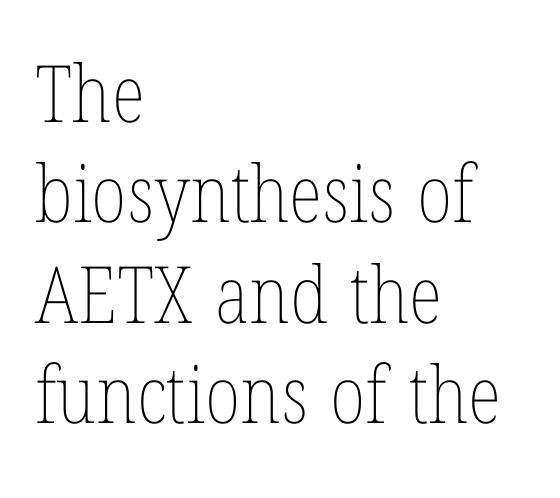
Typeset ragged right — the left edge is the straight one. Stroke mass is kept to a normal reading level or below. Type without underlining. The lettering stays uniformly vertical, giving the passage a roman look. Students, note that the glyphs here touch the page at normal intervals. This sample has the flowing, uneven cadence of proportional lettering.
